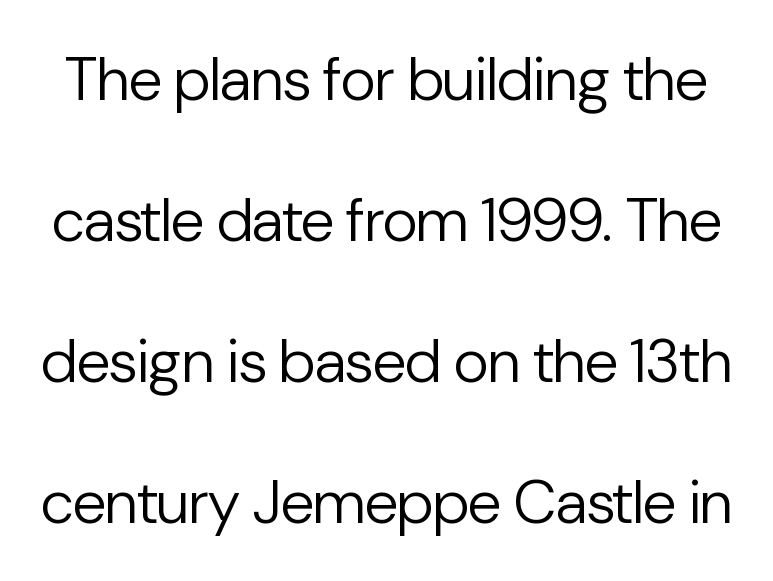
{"serif": "no", "italic": "no", "bold": "no", "weight": "regular", "width": "normal", "stroke_contrast": "low", "x_height": "medium", "monospaced": "no", "underline": "no", "line_spacing": "loose", "line_spacing_ratio": 2.31, "letter_spacing": "normal", "letter_spacing_em": 0.0, "glyph_px": 61}
